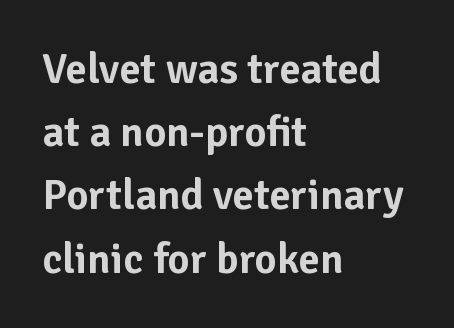
The image shows 43 px sans-serif type, upright; set left-aligned, normal line spacing (1.47x), normal letter spacing, not underlined; low stroke contrast and a medium x-height.
